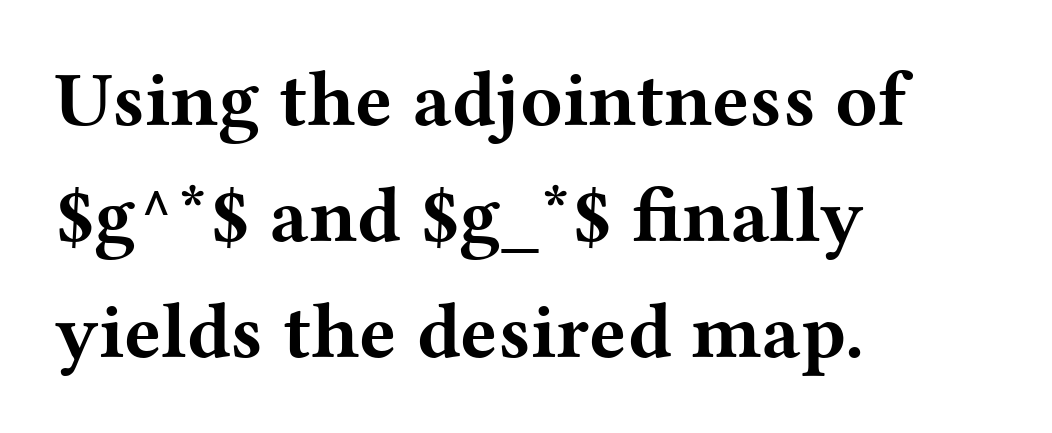
The image shows 78 px bold, wide serif type, upright; set left-aligned, normal line spacing (1.49x), normal letter spacing, not underlined; medium stroke contrast and a medium x-height.
